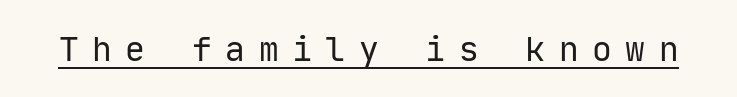
You can tell from the bare stems that sans-serif type was used. Observe the wide spacing: letters keep a clear distance from each other. Posture: vertical. Every character here occupies the same horizontal width, giving the sample a typewriter-like rhythm. Every word sits above its own underline.
